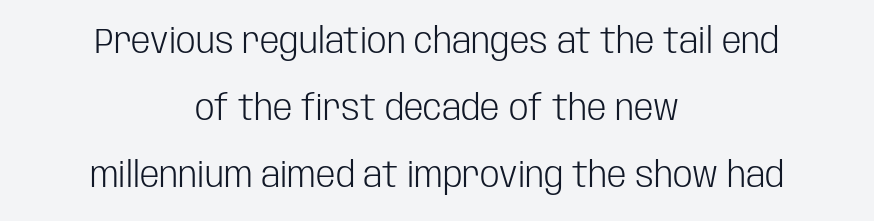
Spacing verdict: proportional, widths tailored to each character. This is sans-serif lettering, the kind often seen on screens and signage. Unmarked baselines from the first word to the last. Loosely led — the rows are spread out.
